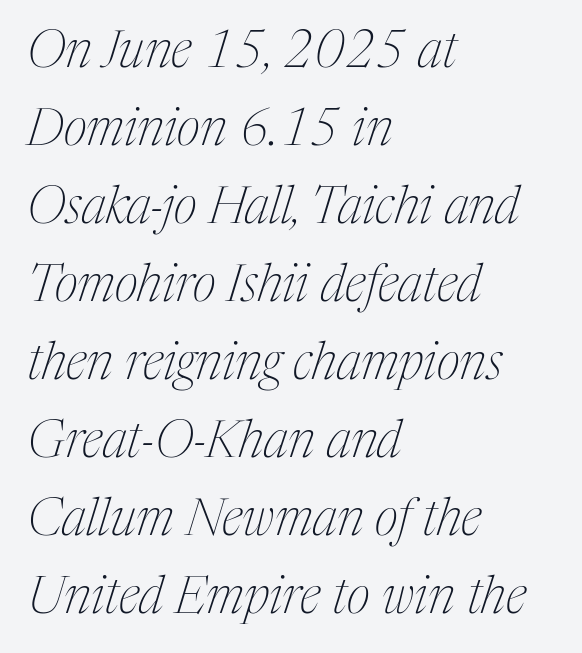
The characters are drawn with everyday or finer stroke widths. Here the designer chose a conventional face with non-uniform glyph widths. These lines were composed using italics. A normal amount of white space separates one row of letters from the next.
